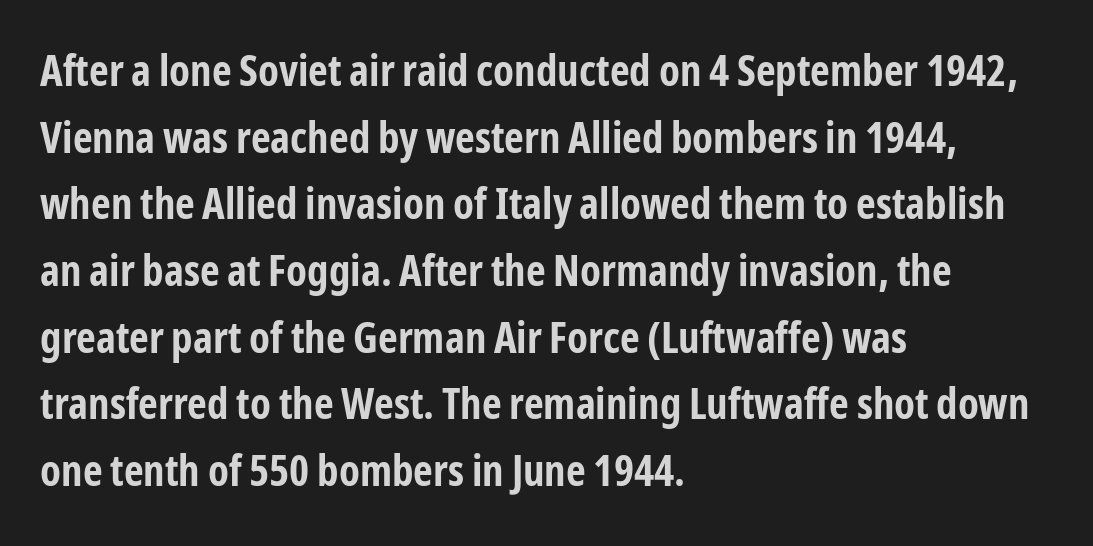
The image shows 43 px bold, condensed sans-serif type, upright; set left-aligned, normal line spacing (1.55x), normal letter spacing, not underlined; low stroke contrast and a medium x-height.
